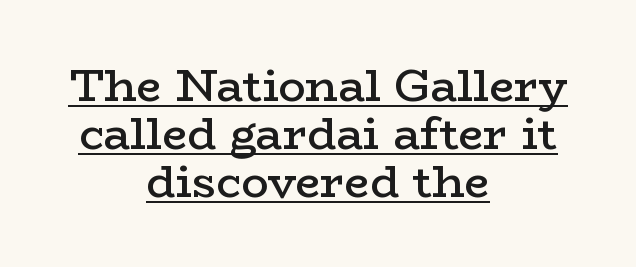
{"serif": "yes", "italic": "no", "bold": "semi", "weight": "semibold", "width": "wide", "stroke_contrast": "low", "x_height": "medium", "monospaced": "no", "underline": "yes", "align": "center", "line_spacing": "tight", "line_spacing_ratio": 1.07, "letter_spacing": "normal", "letter_spacing_em": 0.0, "glyph_px": 45}
